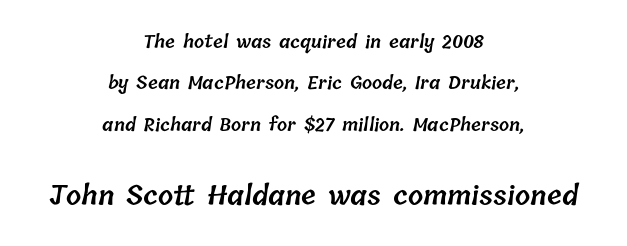
{"bold": "semi", "underline": "no", "align": "center", "line_spacing": "loose", "line_spacing_ratio": 2.3, "letter_spacing": "normal", "letter_spacing_em": 0.0, "larger_block": "second", "size_ratio": 1.5, "glyph_px": 27}
